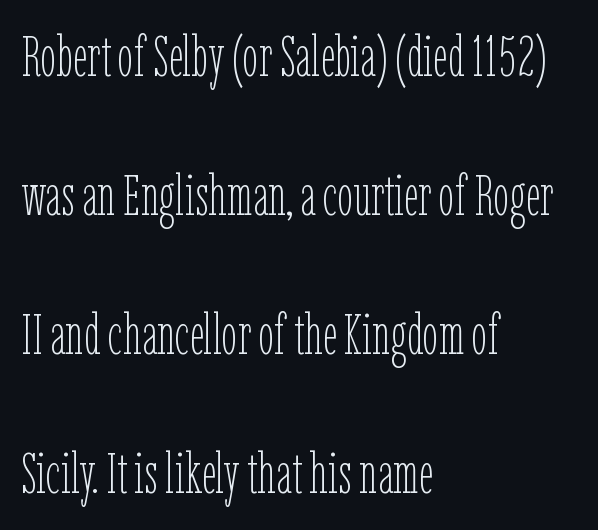
Letters rest on an invisible, unmarked baseline. Compared with typical paragraphs, the rows here are farther apart. These lines are rendered in a variable-pitch font. Where is the straight margin? On the left.
